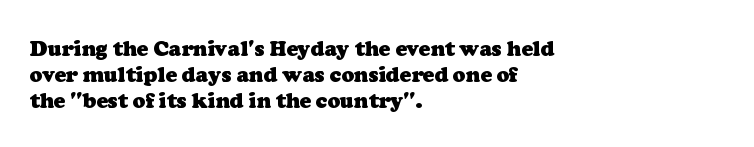
In CSS terms this would be text-align: left. Here the glyphs are tracked normally, forming tight word shapes. The zone under the glyphs is completely vacant. How would I describe the line gaps? Plain and ordinary. On the weight axis this lands at bold, roughly 700.
